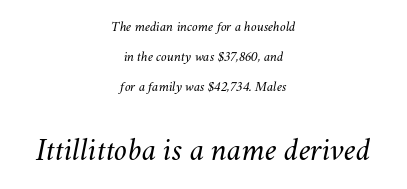
Varying glyph widths throughout — classic text-font behaviour. Nobody drew a line under any word here. This sample uses an oblique cut, with every glyph tilted off the vertical. Heft: none added — not bold.
